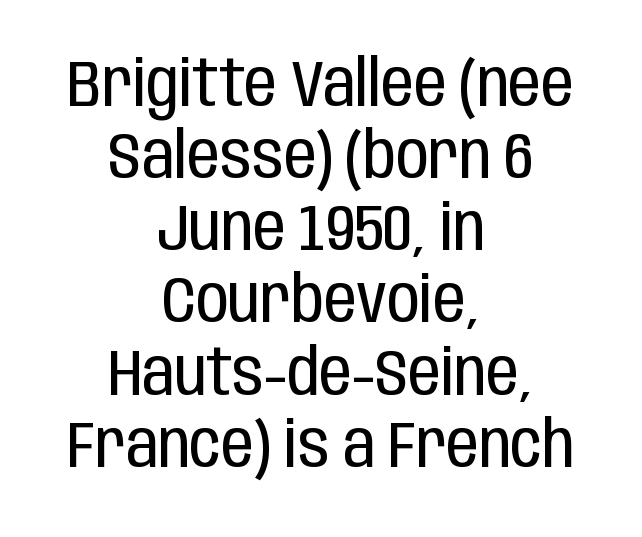
{"serif": "no", "italic": "no", "bold": "no", "weight": "regular", "width": "condensed", "stroke_contrast": "low", "x_height": "large", "monospaced": "no", "underline": "no", "align": "center", "line_spacing": "tight", "line_spacing_ratio": 1.11, "letter_spacing": "normal", "letter_spacing_em": 0.0, "glyph_px": 65}
